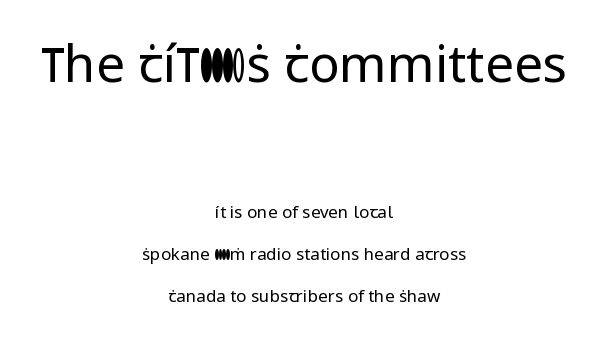
Character widths vary here, with narrow letters taking less room than wide ones. The rendering shows plain stroke endings on the letterforms — a sans-serif design. These lines stack symmetrically, like a column narrowing and widening about its center. Lines of text with bare space underneath. Vertically, the passage feels expansive, rows floating well apart. The gaps between neighbouring characters are ordinary and unremarkable.
